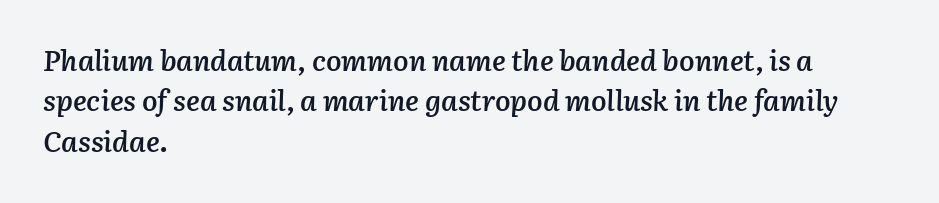
{"italic": "yes", "lean": "right", "slant_degrees": 3, "bold": "semi", "weight": "semibold", "width": "normal", "stroke_contrast": "low", "x_height": "medium", "monospaced": "no", "underline": "no", "align": "left", "line_spacing": "normal", "line_spacing_ratio": 1.39, "letter_spacing": "normal", "letter_spacing_em": 0.0, "glyph_px": 29}
